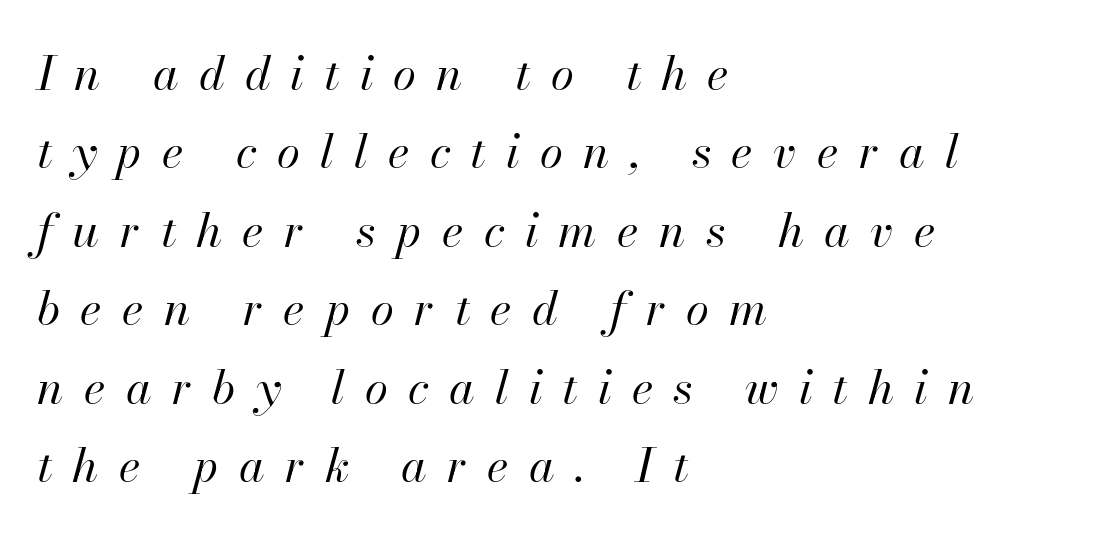
Q: Is the text bold? A: No.
Q: Is the text italic (slanted)? A: Yes, it leans right by about 13 degrees.
Q: Is the text underlined? A: No.
Q: How is the paragraph aligned? A: Left-aligned.
Q: Is the spacing between letters normal or unusually wide? A: Unusually wide.
Q: Is the spacing between lines tight, normal or loose? A: Normal.
Q: Width (condensed, normal, or wide)? A: Normal.
Q: Stroke contrast? A: High.
Q: x-height? A: Small.
Q: Monospaced? A: No.
